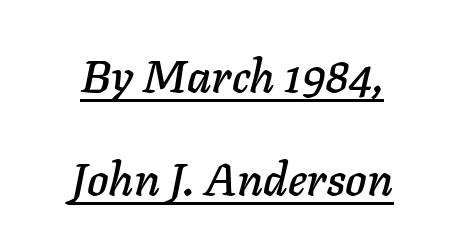
Q: Is the text italic (slanted)? A: Yes, it leans right by about 11 degrees.
Q: Is the text underlined? A: Yes.
Q: How is the paragraph aligned? A: Centered.
Q: Is the spacing between letters normal or unusually wide? A: Normal.
Q: Is the spacing between lines tight, normal or loose? A: Loose.
Q: Width (condensed, normal, or wide)? A: Normal.
Q: Stroke contrast? A: Low.
Q: x-height? A: Medium.
Q: Monospaced? A: No.
